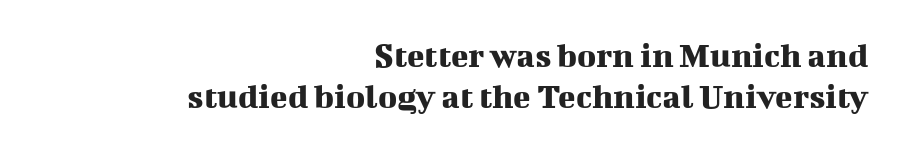
Q: Is the text italic (slanted)? A: No, it is upright.
Q: Is the typeface a serif or a sans-serif typeface? A: Serif.
Q: Is the text underlined? A: No.
Q: How is the paragraph aligned? A: Right-aligned.
Q: Is the spacing between letters normal or unusually wide? A: Normal.
Q: Is the spacing between lines tight, normal or loose? A: Tight.
Q: Width (condensed, normal, or wide)? A: Normal.
Q: Stroke contrast? A: Medium.
Q: x-height? A: Medium.
Q: Monospaced? A: No.
